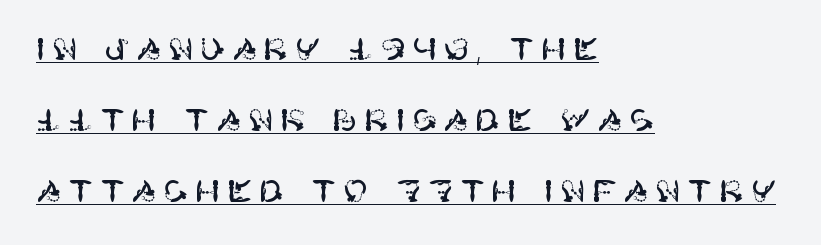
{"serif": "no", "italic": "no", "width": "normal", "stroke_contrast": "high", "x_height": "large", "underline": "yes", "align": "left", "line_spacing": "loose", "line_spacing_ratio": 2.36, "letter_spacing": "wide", "letter_spacing_em": 0.22, "glyph_px": 30}
